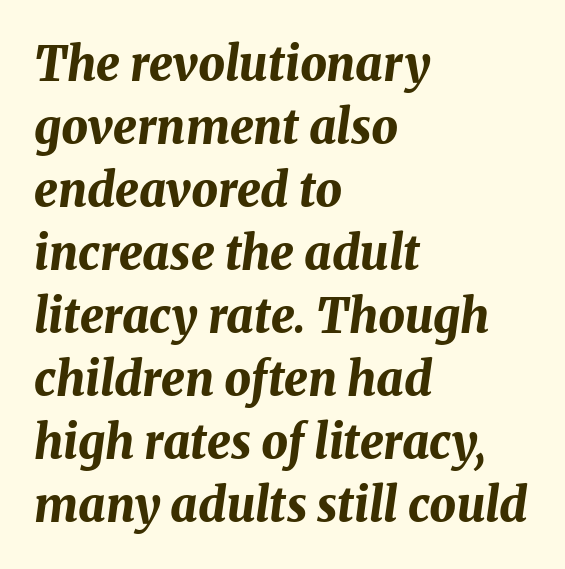
Q: Is the text bold? A: Yes.
Q: Is the text italic (slanted)? A: Yes, it leans right by about 8 degrees.
Q: Is the text underlined? A: No.
Q: How is the paragraph aligned? A: Left-aligned.
Q: Is the spacing between letters normal or unusually wide? A: Normal.
Q: Is the spacing between lines tight, normal or loose? A: Normal.
Q: Width (condensed, normal, or wide)? A: Normal.
Q: Stroke contrast? A: Medium.
Q: x-height? A: Medium.
Q: Monospaced? A: No.
